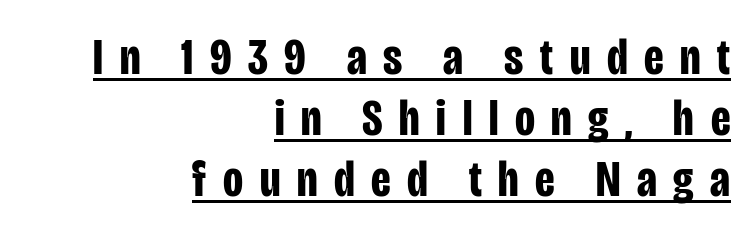
Q: Is the text bold? A: Yes.
Q: Is the text italic (slanted)? A: No, it is upright.
Q: Is the typeface a serif or a sans-serif typeface? A: Sans-serif.
Q: Is the text underlined? A: Yes.
Q: How is the paragraph aligned? A: Right-aligned.
Q: Is the spacing between letters normal or unusually wide? A: Unusually wide.
Q: Width (condensed, normal, or wide)? A: Condensed.
Q: Stroke contrast? A: Low.
Q: x-height? A: Large.
Q: Monospaced? A: No.
